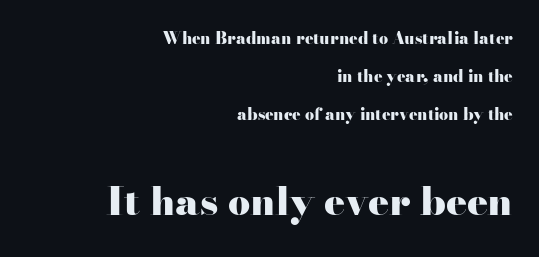
The image shows 39 px heavy, wide serif type, upright; set right-aligned, loose line spacing (2.37x), normal letter spacing, not underlined; the second (bottom) block is 2.44x larger; high stroke contrast and a small x-height.
